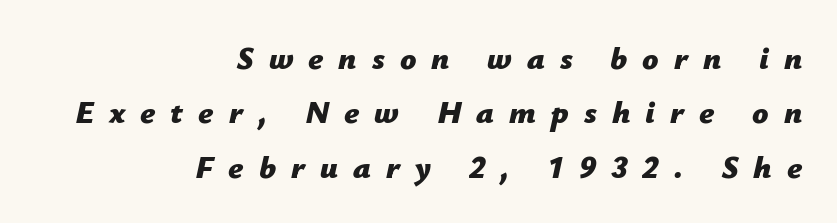
{"italic": "yes", "lean": "right", "slant_degrees": 12, "bold": "yes", "weight": "bold", "width": "normal", "stroke_contrast": "low", "x_height": "medium", "monospaced": "no", "underline": "no", "align": "right", "line_spacing": "normal", "line_spacing_ratio": 1.7, "letter_spacing": "wide", "letter_spacing_em": 0.47, "glyph_px": 32}
